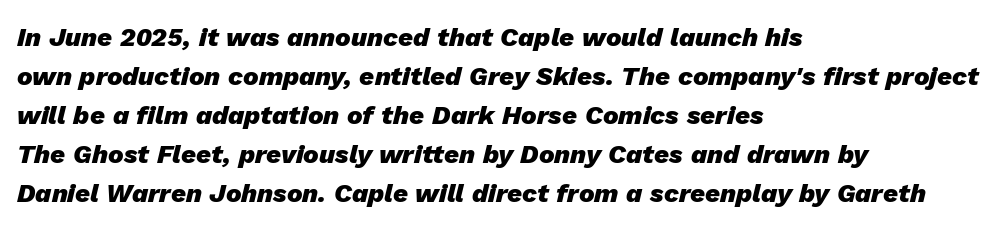
Q: Is the text bold? A: Yes.
Q: Is the text italic (slanted)? A: Yes, it leans right by about 13 degrees.
Q: Is the text underlined? A: No.
Q: How is the paragraph aligned? A: Left-aligned.
Q: Is the spacing between letters normal or unusually wide? A: Normal.
Q: Is the spacing between lines tight, normal or loose? A: Normal.
